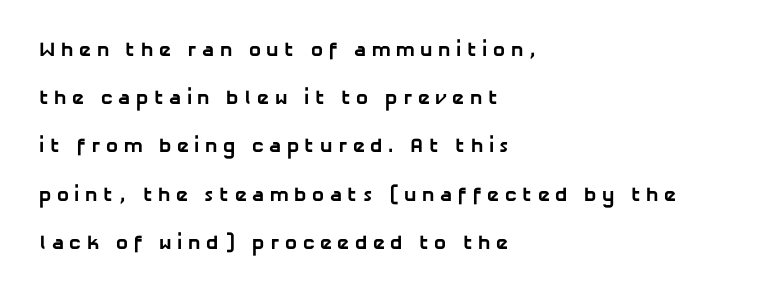
Q: Is the text bold? A: Yes.
Q: Is the text underlined? A: No.
Q: How is the paragraph aligned? A: Left-aligned.
Q: Is the spacing between letters normal or unusually wide? A: Unusually wide.
Q: Is the spacing between lines tight, normal or loose? A: Loose.
